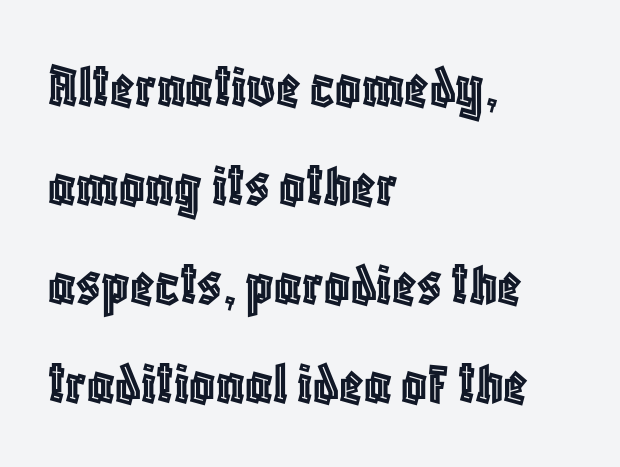
The image shows 63 px condensed type, upright; set left-aligned, normal line spacing (1.57x), normal letter spacing, not underlined; a large x-height.
